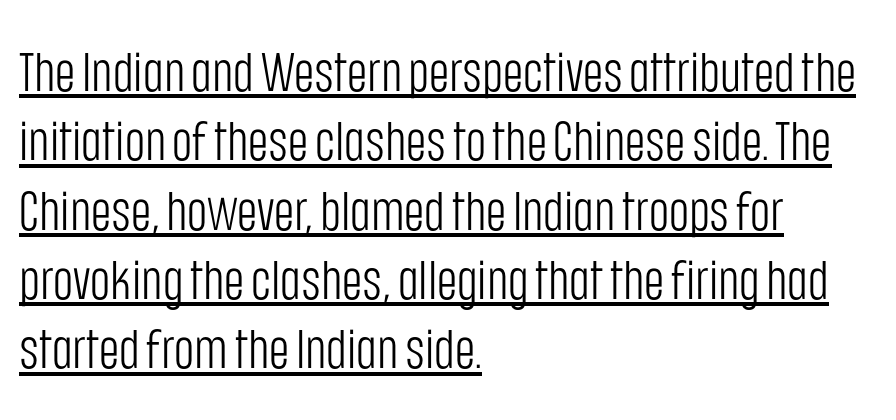
Q: Is the text bold? A: No.
Q: Is the text italic (slanted)? A: No, it is upright.
Q: Is the typeface a serif or a sans-serif typeface? A: Sans-serif.
Q: Is the text underlined? A: Yes.
Q: How is the paragraph aligned? A: Left-aligned.
Q: Is the spacing between letters normal or unusually wide? A: Normal.
Q: Is the spacing between lines tight, normal or loose? A: Normal.
Q: Width (condensed, normal, or wide)? A: Condensed.
Q: Stroke contrast? A: Low.
Q: x-height? A: Large.
Q: Monospaced? A: No.
